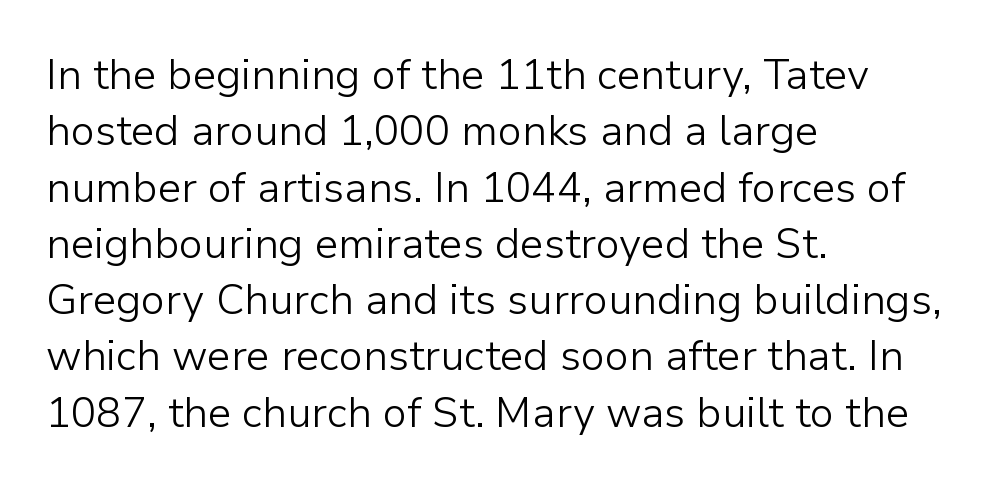
The image shows 42 px light sans-serif type, upright; set left-aligned, normal line spacing (1.34x), normal letter spacing, not underlined; low stroke contrast and a medium x-height.
